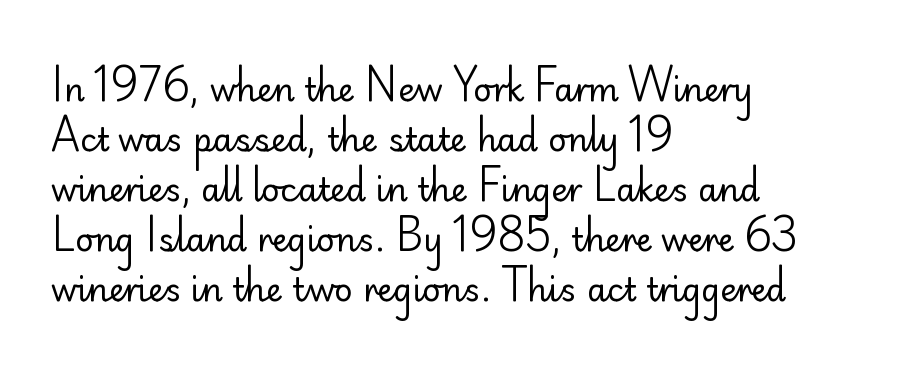
Q: Is the text bold? A: No.
Q: Is the text italic (slanted)? A: No, it is upright.
Q: Is the typeface a serif or a sans-serif typeface? A: Sans-serif.
Q: Is the text underlined? A: No.
Q: How is the paragraph aligned? A: Left-aligned.
Q: Is the spacing between letters normal or unusually wide? A: Normal.
Q: Is the spacing between lines tight, normal or loose? A: Normal.
Q: Width (condensed, normal, or wide)? A: Normal.
Q: Stroke contrast? A: Low.
Q: x-height? A: Small.
Q: Monospaced? A: No.
